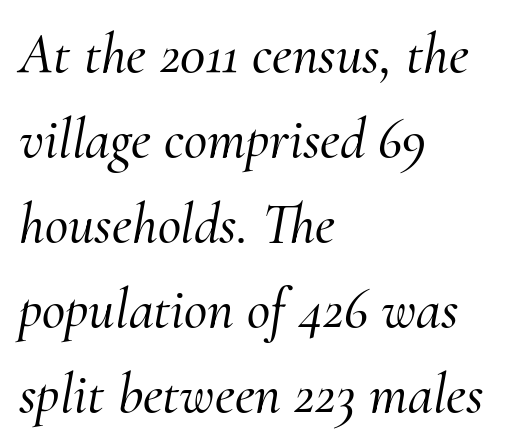
The image shows 57 px serif type, italic (leaning right); set left-aligned, normal line spacing (1.49x), normal letter spacing, not underlined; medium stroke contrast and a small x-height.
